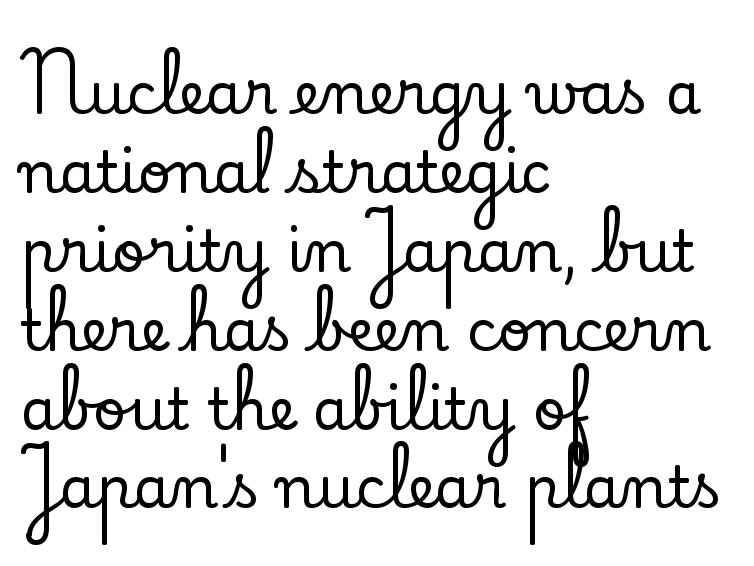
{"serif": "yes", "italic": "no", "width": "normal", "stroke_contrast": "low", "x_height": "small", "monospaced": "no", "underline": "no", "align": "left", "line_spacing": "normal", "line_spacing_ratio": 1.36, "letter_spacing": "normal", "letter_spacing_em": 0.0, "glyph_px": 58}
